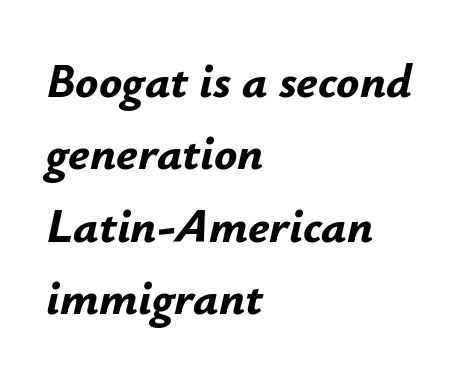
Short and long lines alike share a common starting point at left. Quick note: underline off. A typesetter would call this proportional, since set widths differ per character. The rows are spaced the way most documents space them. In terms of letterspacing, this is plain default setting. Yep, that's italic — everything's leaning.
